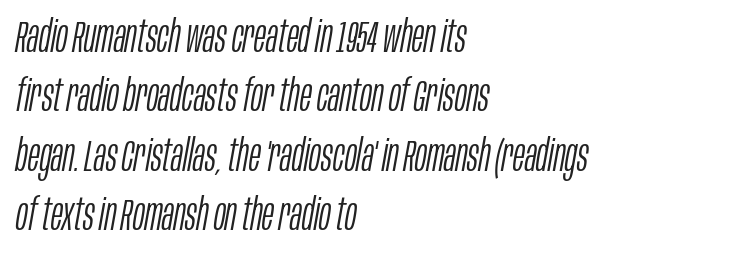
The image shows 45 px light, condensed type, italic (leaning right); set left-aligned, normal line spacing (1.32x), normal letter spacing, not underlined; low stroke contrast and a large x-height.
